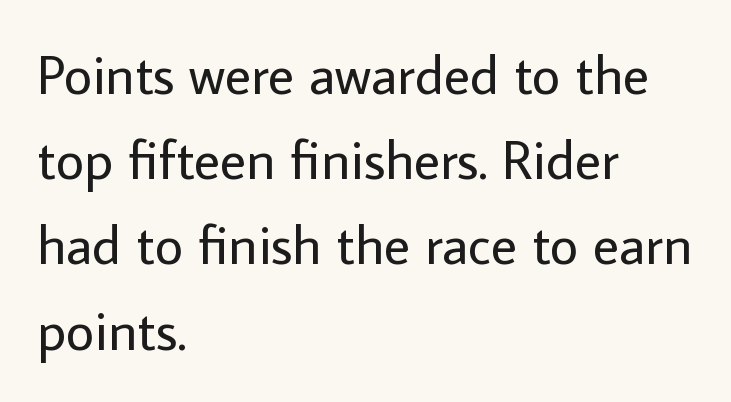
{"serif": "no", "italic": "no", "bold": "no", "weight": "regular", "width": "normal", "stroke_contrast": "low", "x_height": "medium", "monospaced": "no", "underline": "no", "align": "left", "line_spacing": "normal", "line_spacing_ratio": 1.55, "letter_spacing": "normal", "letter_spacing_em": 0.0, "glyph_px": 55}
